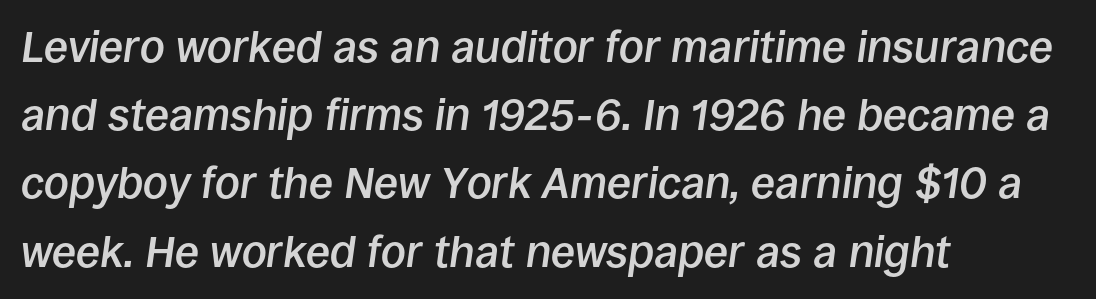
{"italic": "yes", "lean": "right", "slant_degrees": 8, "bold": "semi", "weight": "semibold", "width": "normal", "stroke_contrast": "low", "x_height": "large", "monospaced": "no", "underline": "no", "align": "left", "line_spacing": "normal", "line_spacing_ratio": 1.55, "letter_spacing": "normal", "letter_spacing_em": 0.0, "glyph_px": 44}
